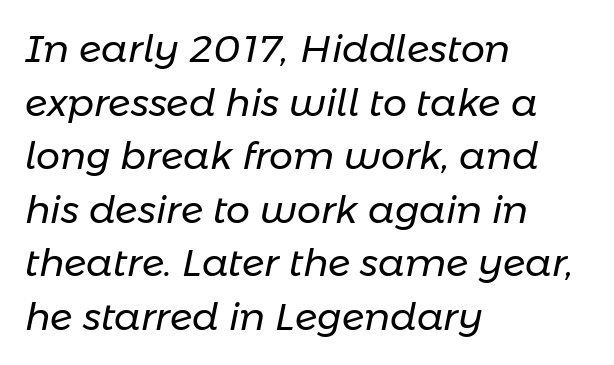
The image shows 38 px regular-weight type, italic (leaning right); set left-aligned, normal line spacing (1.41x), normal letter spacing, not underlined; low stroke contrast and a medium x-height.
